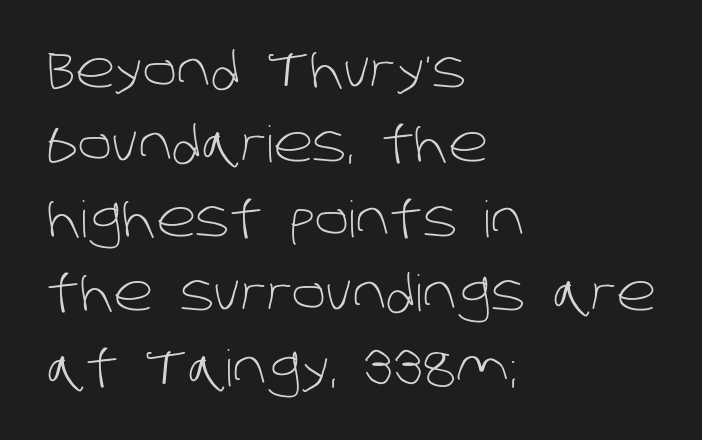
This sample uses a sans-serif face. The typesetter chose a ragged-right arrangement here. The passage shown is typed in a proportional face where columns would drift. Underline: absent. The letterforms sit at book weight or below. The horizontal fit of the characters is conventional and even.
